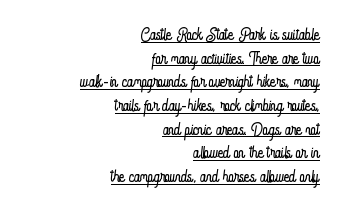
The image shows 23 px text type; set right-aligned, tight line spacing (1.03x), normal letter spacing, underlined.
